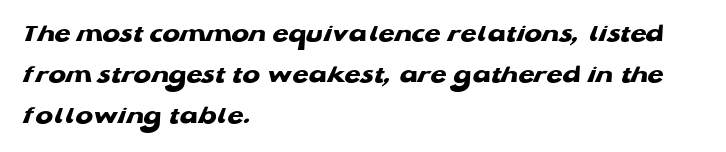
The rendering uses a moderate line-height, typical for paragraphs. The strokes are fattened all the way to bold. There is no visible air inserted between adjacent glyphs. A bare baseline throughout the passage. Line beginnings align vertically; line endings do not.
